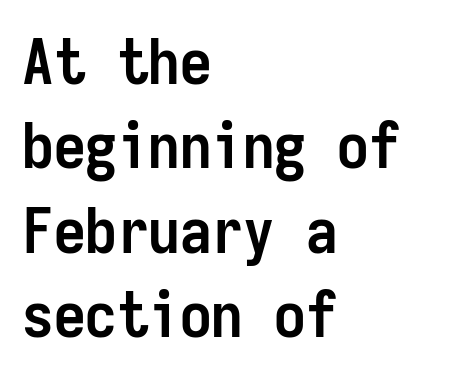
Q: Is the text bold? A: Yes.
Q: Is the text italic (slanted)? A: No, it is upright.
Q: Is the typeface a serif or a sans-serif typeface? A: Sans-serif.
Q: Is the text underlined? A: No.
Q: How is the paragraph aligned? A: Left-aligned.
Q: Is the spacing between letters normal or unusually wide? A: Normal.
Q: Is the spacing between lines tight, normal or loose? A: Normal.
Q: Width (condensed, normal, or wide)? A: Condensed.
Q: Stroke contrast? A: Low.
Q: x-height? A: Medium.
Q: Monospaced? A: Yes.
